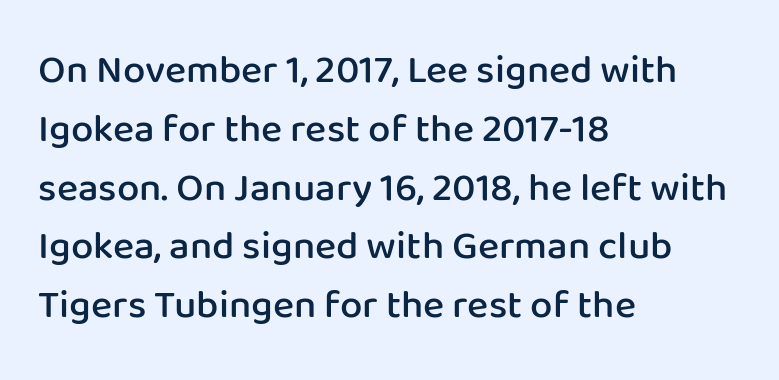
Q: Is the text bold? A: Semi-bold.
Q: Is the text italic (slanted)? A: No, it is upright.
Q: Is the typeface a serif or a sans-serif typeface? A: Sans-serif.
Q: Is the text underlined? A: No.
Q: How is the paragraph aligned? A: Left-aligned.
Q: Is the spacing between letters normal or unusually wide? A: Normal.
Q: Is the spacing between lines tight, normal or loose? A: Normal.
Q: Width (condensed, normal, or wide)? A: Normal.
Q: Stroke contrast? A: Low.
Q: x-height? A: Medium.
Q: Monospaced? A: No.
